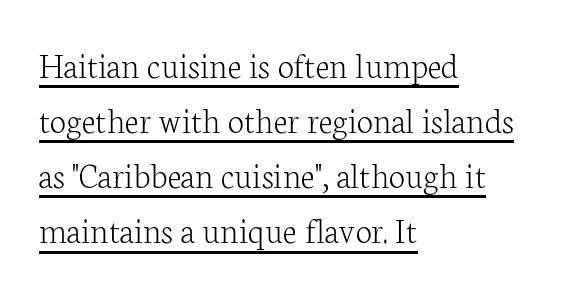
The line texture is even and compact thanks to regular tracking. Underline: present. In terms of letterform style, serifs are clearly present. Is there any slant? The stems are plumb. Reading down the block, your eye returns to a fixed left position each line. Note the varied advance widths — an 'i' is clearly narrower than an 'm'.
